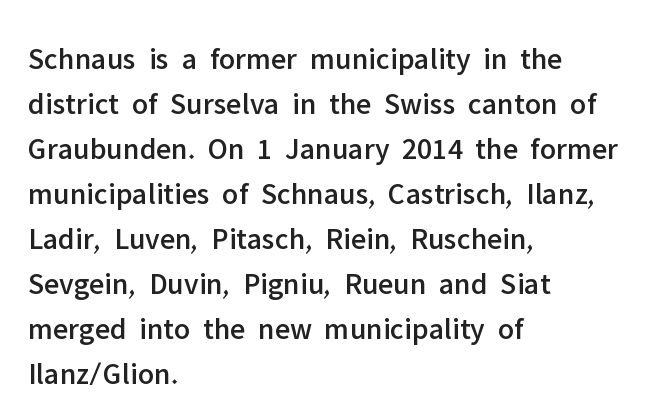
Q: Is the text italic (slanted)? A: No, it is upright.
Q: Is the typeface a serif or a sans-serif typeface? A: Sans-serif.
Q: Is the text underlined? A: No.
Q: How is the paragraph aligned? A: Left-aligned.
Q: Is the spacing between letters normal or unusually wide? A: Normal.
Q: Is the spacing between lines tight, normal or loose? A: Normal.
Q: Width (condensed, normal, or wide)? A: Normal.
Q: Stroke contrast? A: Low.
Q: x-height? A: Medium.
Q: Monospaced? A: No.
